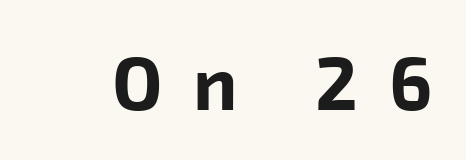
The image shows 74 px bold sans-serif type; set unusually wide letter spacing (+0.42 em), not underlined; low stroke contrast and a medium x-height.
